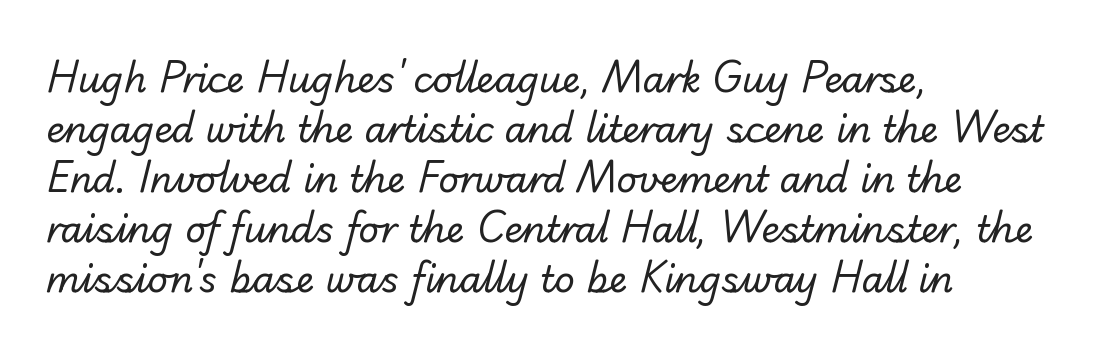
The strokes are not fattened; the text isn't bold. If you measured baseline to baseline, you'd find a middling distance. Notice how the passage keeps a crisp vertical edge on the left only. The line texture is even and compact thanks to regular tracking.
